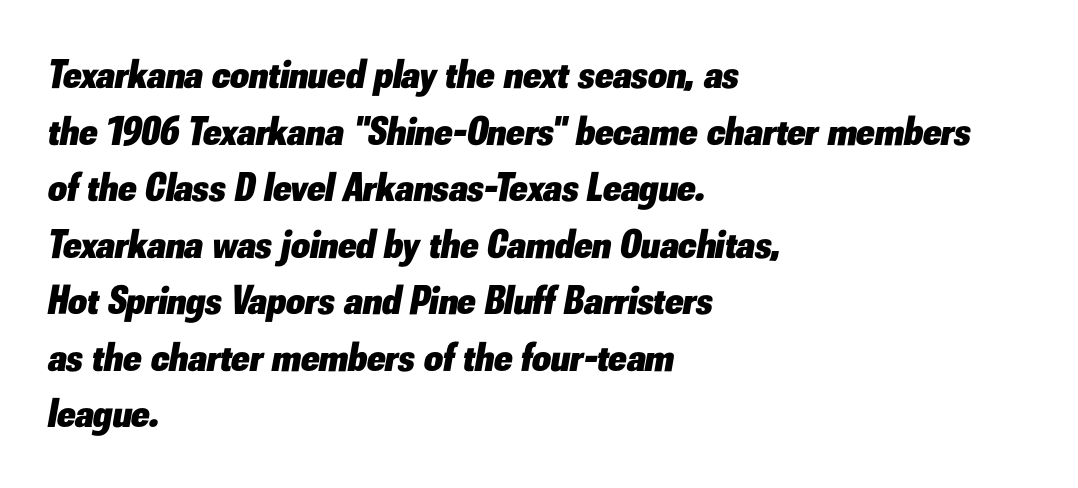
Q: Is the text bold? A: Yes.
Q: Is the text italic (slanted)? A: Yes, it leans right by about 10 degrees.
Q: Is the text underlined? A: No.
Q: How is the paragraph aligned? A: Left-aligned.
Q: Is the spacing between letters normal or unusually wide? A: Normal.
Q: Is the spacing between lines tight, normal or loose? A: Normal.
Q: Width (condensed, normal, or wide)? A: Normal.
Q: Stroke contrast? A: Low.
Q: x-height? A: Small.
Q: Monospaced? A: No.
